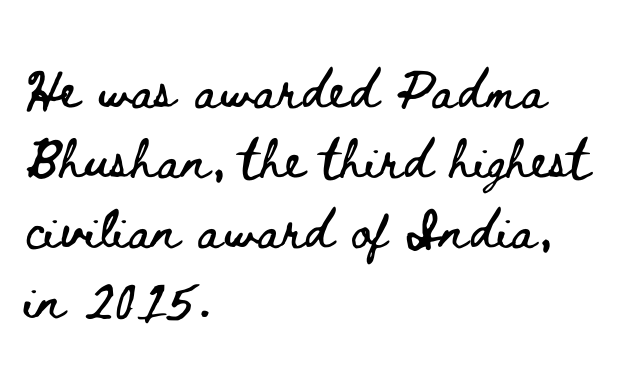
{"width": "wide", "stroke_contrast": "low", "x_height": "small", "monospaced": "no", "underline": "no", "align": "left", "line_spacing": "normal", "line_spacing_ratio": 1.4, "letter_spacing": "normal", "letter_spacing_em": 0.0, "glyph_px": 50}
